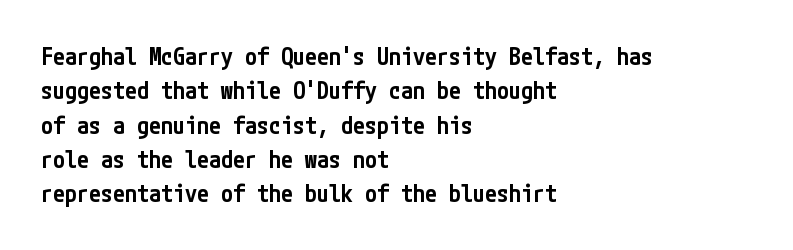
{"italic": "no", "bold": "semi", "underline": "no", "align": "left", "line_spacing": "normal", "line_spacing_ratio": 1.43, "letter_spacing": "normal", "letter_spacing_em": 0.0, "glyph_px": 24}
